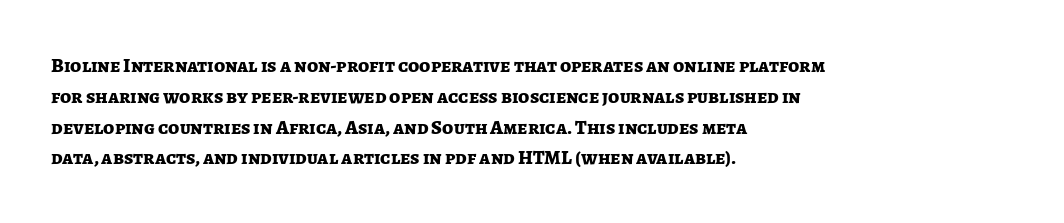
{"italic": "no", "bold": "yes", "underline": "no", "align": "left", "line_spacing": "normal", "line_spacing_ratio": 1.54, "letter_spacing": "normal", "letter_spacing_em": 0.0, "glyph_px": 20}
